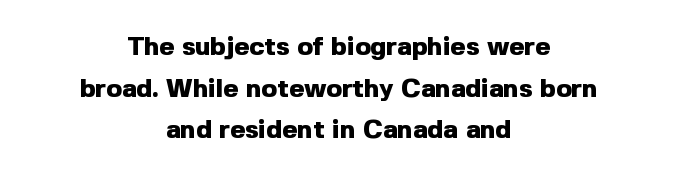
{"italic": "no", "bold": "yes", "underline": "no", "align": "center", "line_spacing": "normal", "line_spacing_ratio": 1.6, "letter_spacing": "normal", "letter_spacing_em": 0.0, "glyph_px": 26}
